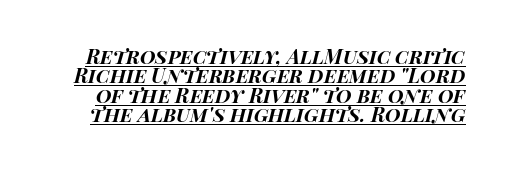
The vertical gap from one line to the next is small. Students, note that the glyphs here touch the page at normal intervals. This sample uses an oblique cut, with every glyph tilted off the vertical. Underlined type. Bold? Absolutely — the strokes are thick and heavy.
